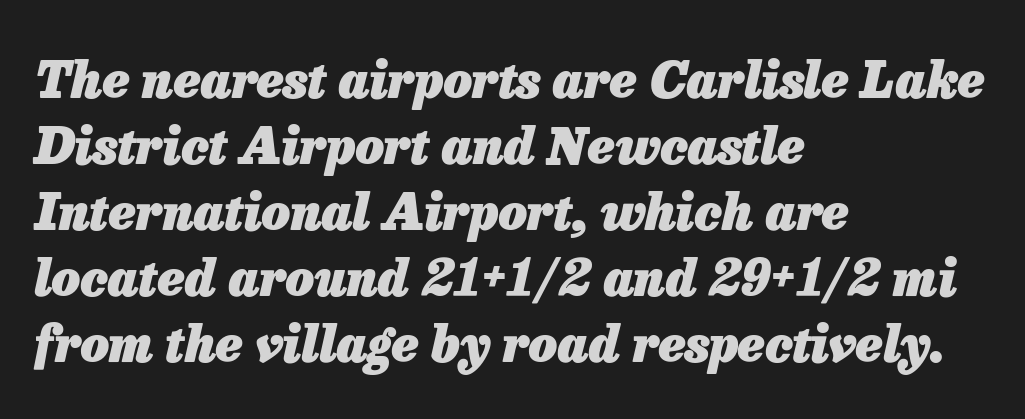
{"italic": "yes", "lean": "right", "slant_degrees": 13, "bold": "yes", "weight": "heavy", "width": "normal", "stroke_contrast": "low", "x_height": "medium", "monospaced": "no", "underline": "no", "align": "left", "line_spacing": "normal", "line_spacing_ratio": 1.32, "letter_spacing": "normal", "letter_spacing_em": 0.0, "glyph_px": 50}
